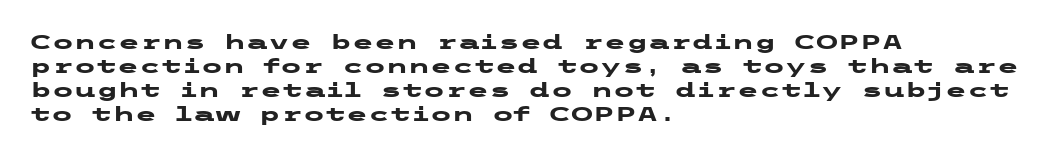
{"italic": "no", "bold": "yes", "underline": "no", "align": "left", "line_spacing_ratio": 1.2, "letter_spacing": "normal", "letter_spacing_em": 0.0, "glyph_px": 20}
